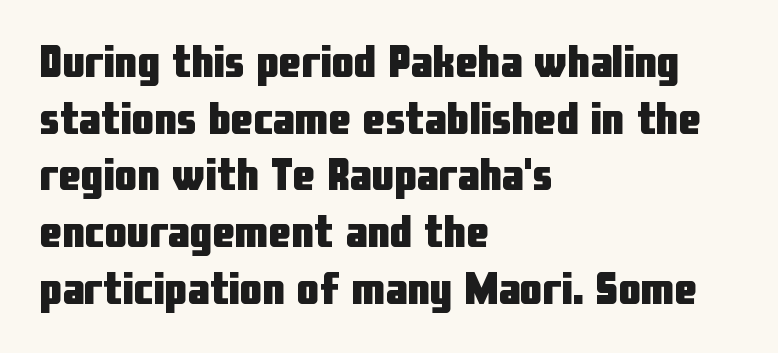
{"serif": "no", "italic": "no", "bold": "yes", "weight": "heavy", "width": "condensed", "stroke_contrast": "low", "x_height": "medium", "monospaced": "no", "underline": "no", "align": "left", "line_spacing": "normal", "line_spacing_ratio": 1.26, "letter_spacing": "normal", "letter_spacing_em": 0.0, "glyph_px": 45}
